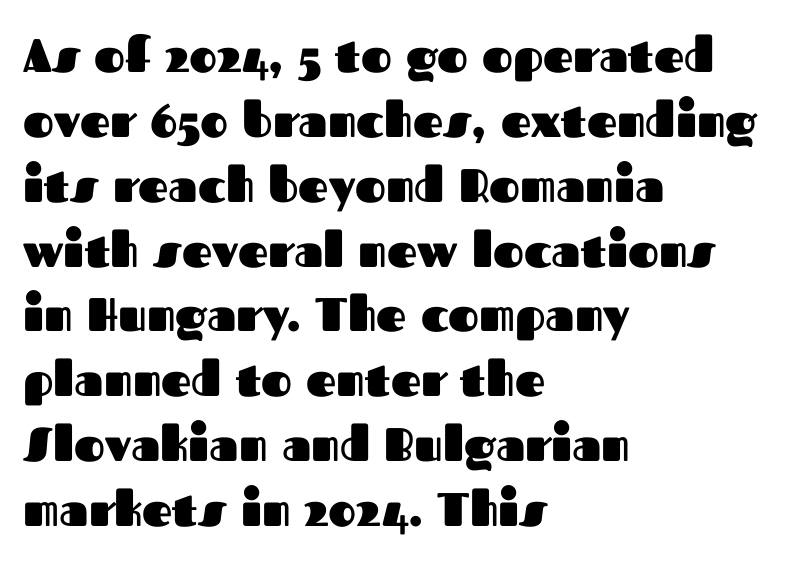
The image shows 47 px heavy sans-serif type, upright; set left-aligned, normal line spacing (1.38x), normal letter spacing, not underlined; medium stroke contrast and a medium x-height.
